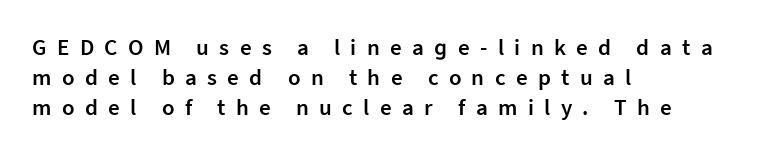
Notice how the stems are strictly vertical — no italics here. Leftover space on each line is placed entirely after the last word. How would I describe the line gaps? Plain and ordinary. The tracking reads as deliberately expanded to a designer's eye. Descender tails drop into unmarked territory.
